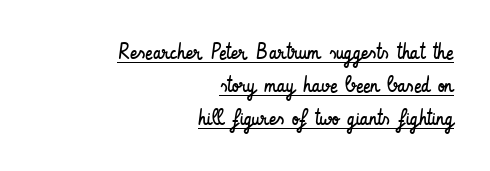
Q: Is the text bold? A: No.
Q: Is the text italic (slanted)? A: No, it is upright.
Q: Is the text underlined? A: Yes.
Q: How is the paragraph aligned? A: Right-aligned.
Q: Is the spacing between letters normal or unusually wide? A: Normal.
Q: Is the spacing between lines tight, normal or loose? A: Normal.
